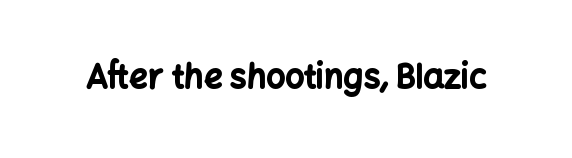
You'd pick this weight for a headline — it's a proper bold. I'd call this a sans setting — the letters go barefoot. The area under the type is left untouched. Spacing verdict: proportional, widths tailored to each character. The line texture is even and compact thanks to regular tracking. These lines were composed using upright roman letters.
